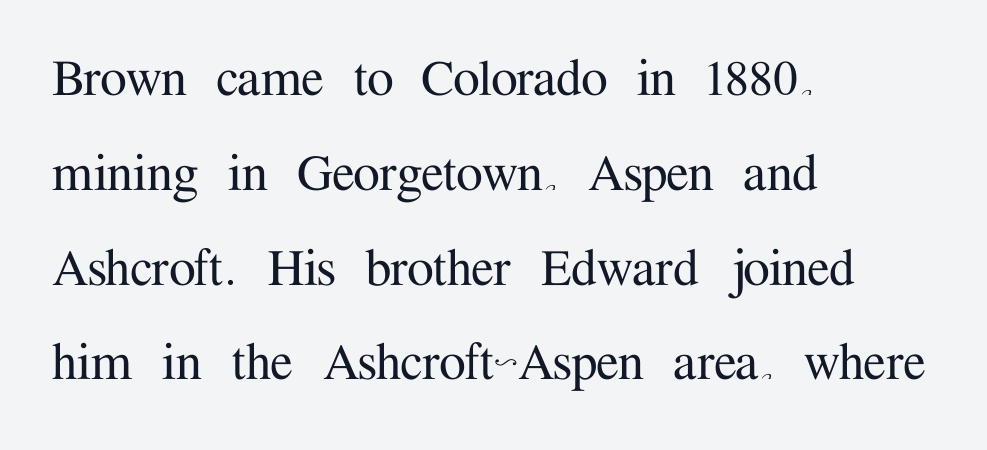
The image shows 60 px serif type, upright; set left-aligned, normal line spacing (1.58x), normal letter spacing, not underlined; medium stroke contrast and a medium x-height.
